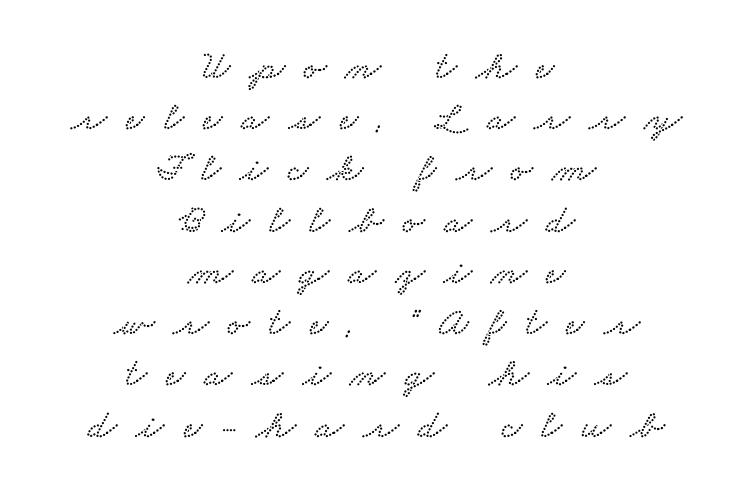
Q: Is the typeface a serif or a sans-serif typeface? A: Serif.
Q: Is the text underlined? A: No.
Q: How is the paragraph aligned? A: Centered.
Q: Is the spacing between letters normal or unusually wide? A: Unusually wide.
Q: Is the spacing between lines tight, normal or loose? A: Normal.
Q: Width (condensed, normal, or wide)? A: Wide.
Q: Stroke contrast? A: Low.
Q: x-height? A: Small.
Q: Monospaced? A: No.
